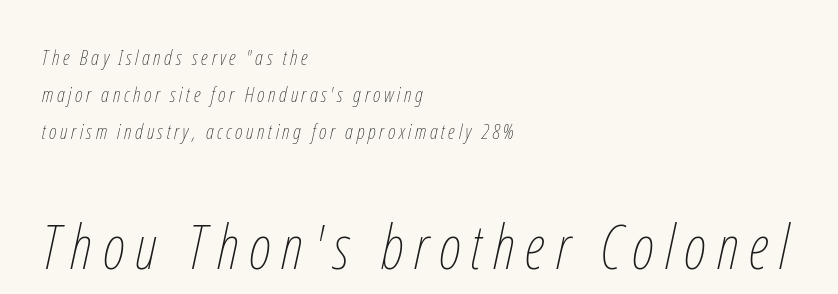
The image shows 62 px thin, condensed type, italic (leaning right); set left-aligned, line spacing 1.76x, not underlined; the second (bottom) block is 2.95x larger; low stroke contrast and a medium x-height.
